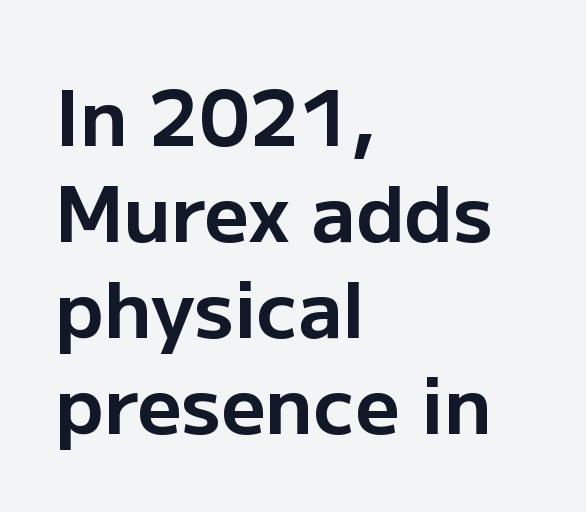
The image shows 78 px bold sans-serif type, upright; set left-aligned, line spacing 1.23x, normal letter spacing, not underlined; low stroke contrast and a medium x-height.
